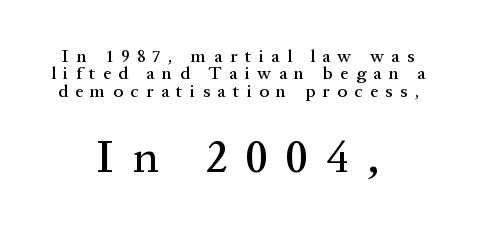
Each new line begins almost immediately beneath the previous one. The rendering inserts visible extra space after every character. These lines are rendered in a variable-pitch font. Just letters on the line, the space beneath them empty.
